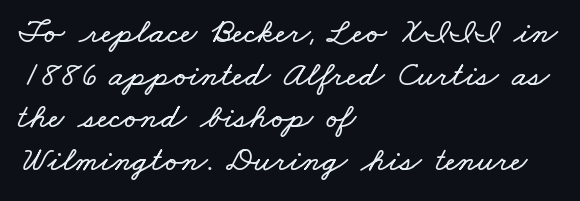
Q: Is the text underlined? A: No.
Q: How is the paragraph aligned? A: Left-aligned.
Q: Is the spacing between letters normal or unusually wide? A: Normal.
Q: Width (condensed, normal, or wide)? A: Wide.
Q: Stroke contrast? A: Low.
Q: x-height? A: Small.
Q: Monospaced? A: No.
